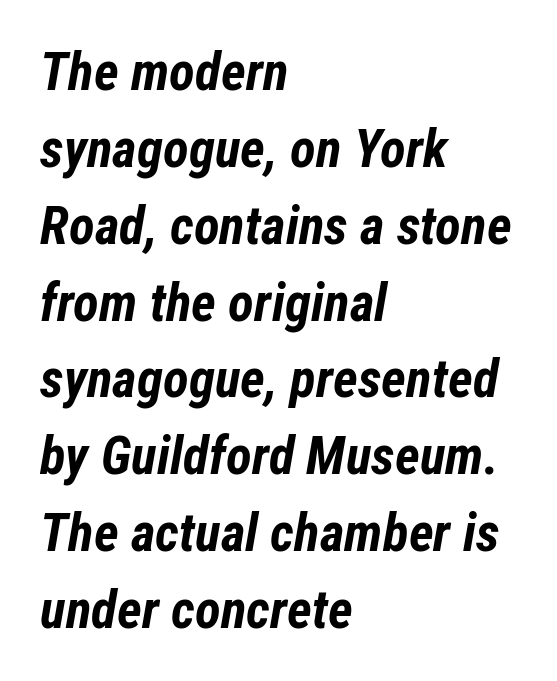
The image shows 53 px bold, condensed type, italic (leaning right); set left-aligned, normal line spacing (1.45x), normal letter spacing, not underlined; low stroke contrast and a medium x-height.
